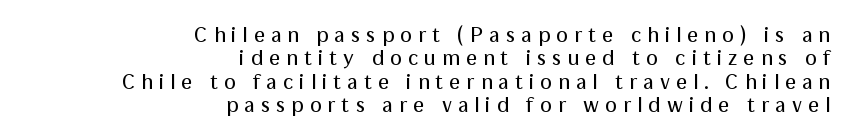
{"italic": "no", "bold": "no", "underline": "no", "align": "right", "line_spacing": "tight", "line_spacing_ratio": 1.06, "letter_spacing": "wide", "letter_spacing_em": 0.27, "glyph_px": 22}
